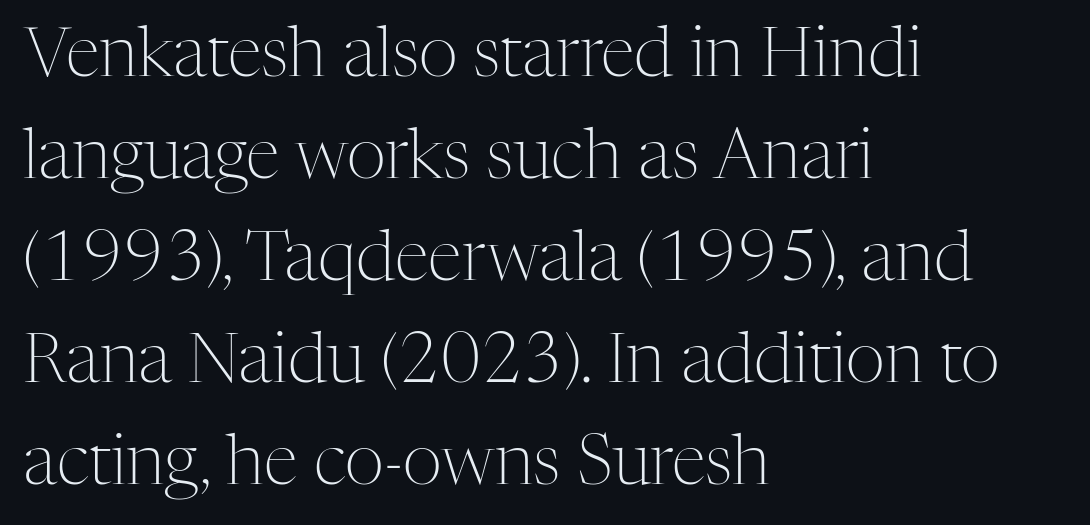
{"serif": "yes", "italic": "no", "bold": "no", "weight": "light", "width": "normal", "stroke_contrast": "medium", "x_height": "medium", "monospaced": "no", "underline": "no", "align": "left", "line_spacing": "normal", "line_spacing_ratio": 1.48, "letter_spacing": "normal", "letter_spacing_em": 0.0, "glyph_px": 69}
